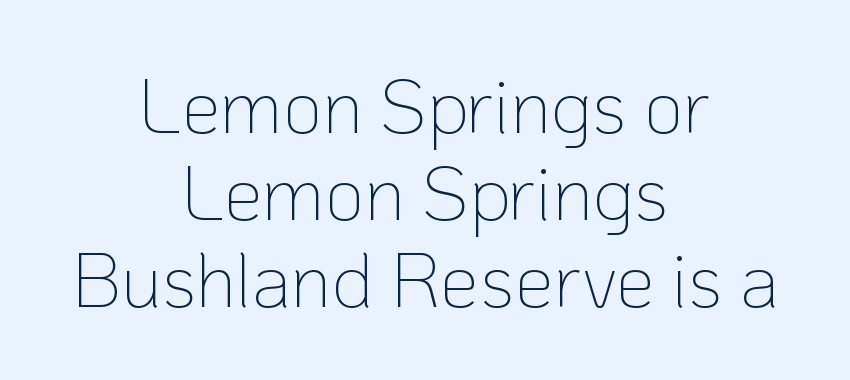
Beneath every word, the page is bare. A sans-serif font was chosen for this passage. Students, note that the glyphs here touch the page at normal intervals. Does the copy run flush right? No — it is centered line by line.
